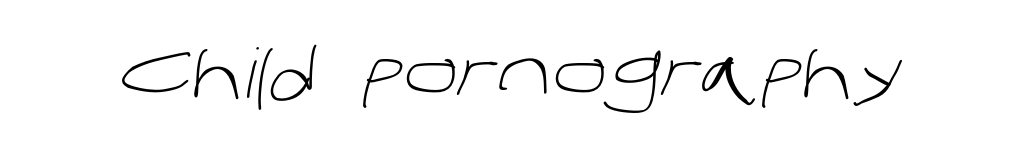
The image shows 68 px light sans-serif type; set normal letter spacing, not underlined; low stroke contrast and a large x-height.
